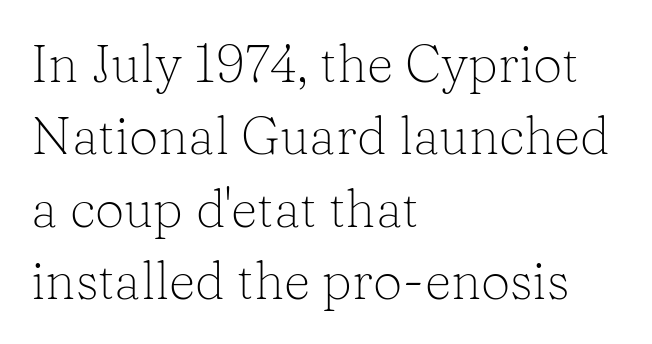
Q: Is the text bold? A: No.
Q: Is the text italic (slanted)? A: No, it is upright.
Q: Is the typeface a serif or a sans-serif typeface? A: Serif.
Q: Is the text underlined? A: No.
Q: How is the paragraph aligned? A: Left-aligned.
Q: Is the spacing between letters normal or unusually wide? A: Normal.
Q: Is the spacing between lines tight, normal or loose? A: Normal.
Q: Width (condensed, normal, or wide)? A: Normal.
Q: Stroke contrast? A: Low.
Q: x-height? A: Medium.
Q: Monospaced? A: No.
